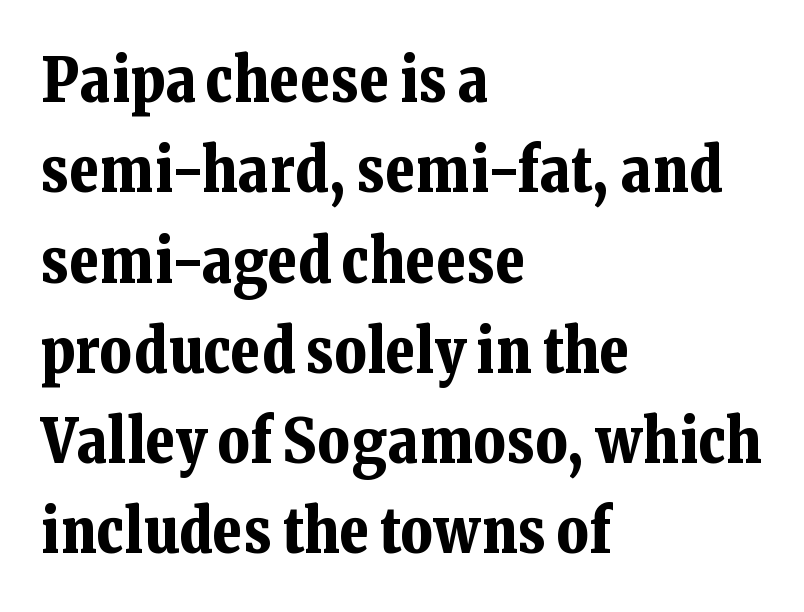
{"serif": "yes", "italic": "no", "bold": "yes", "weight": "bold", "width": "normal", "stroke_contrast": "low", "x_height": "medium", "monospaced": "no", "underline": "no", "align": "left", "line_spacing": "normal", "line_spacing_ratio": 1.48, "letter_spacing": "normal", "letter_spacing_em": 0.0, "glyph_px": 61}
